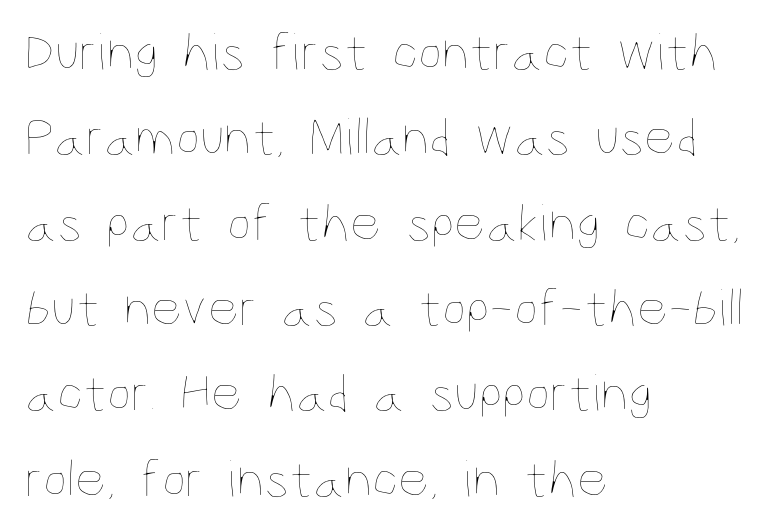
The image shows 54 px thin, condensed type, upright; set left-aligned, normal line spacing (1.58x), normal letter spacing, not underlined; low stroke contrast and a large x-height.
